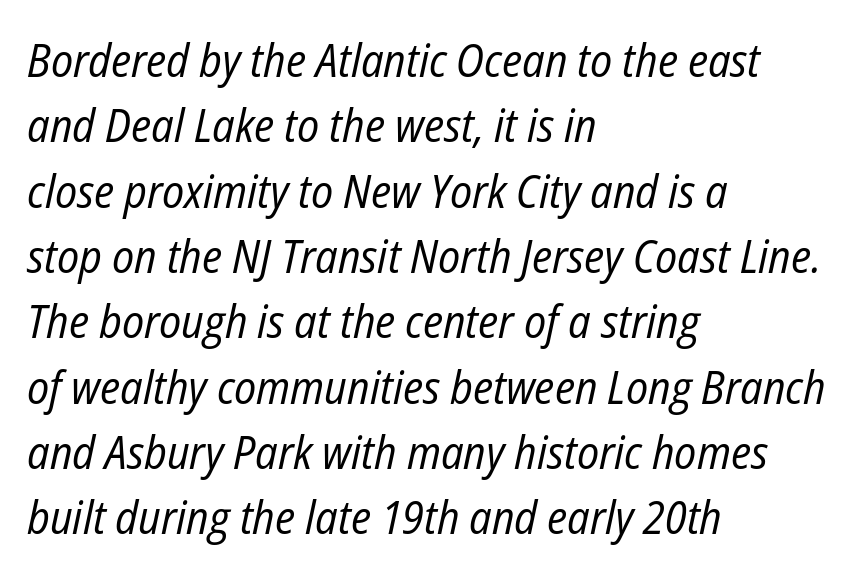
No word sits above an underline. Think of a printed novel: that variable character pitch is what you see here. The space between consecutive lines is moderate. The face looks like a standard text weight, possibly lighter. Compared with ordinary roman type, these characters are visibly tilted. The paragraph has a hard left edge and a soft right edge.
